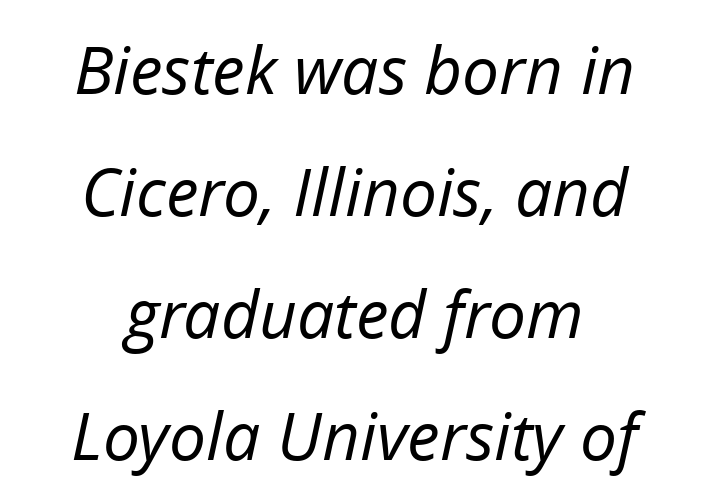
Each letter keeps its own natural width here, so spacing adapts to shape. The space directly below the letters is spotless. Italic: yes, the glyphs are oblique. Short and long lines alike share a common midpoint. Letter spacing: default. Stems and bowls with no extra thickness — not bold.
